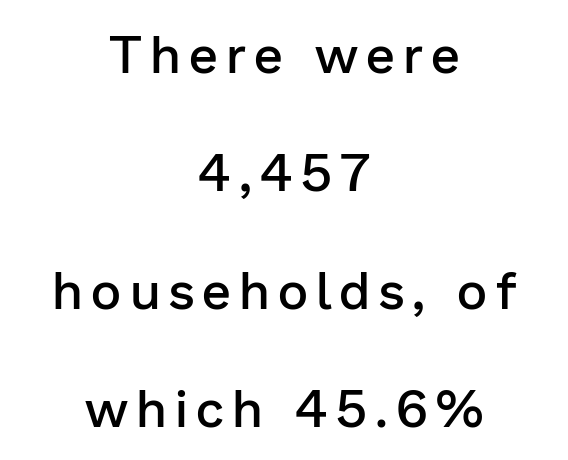
The image shows 52 px semibold sans-serif type, upright; set centered, loose line spacing (2.27x), not underlined; low stroke contrast and a medium x-height.
